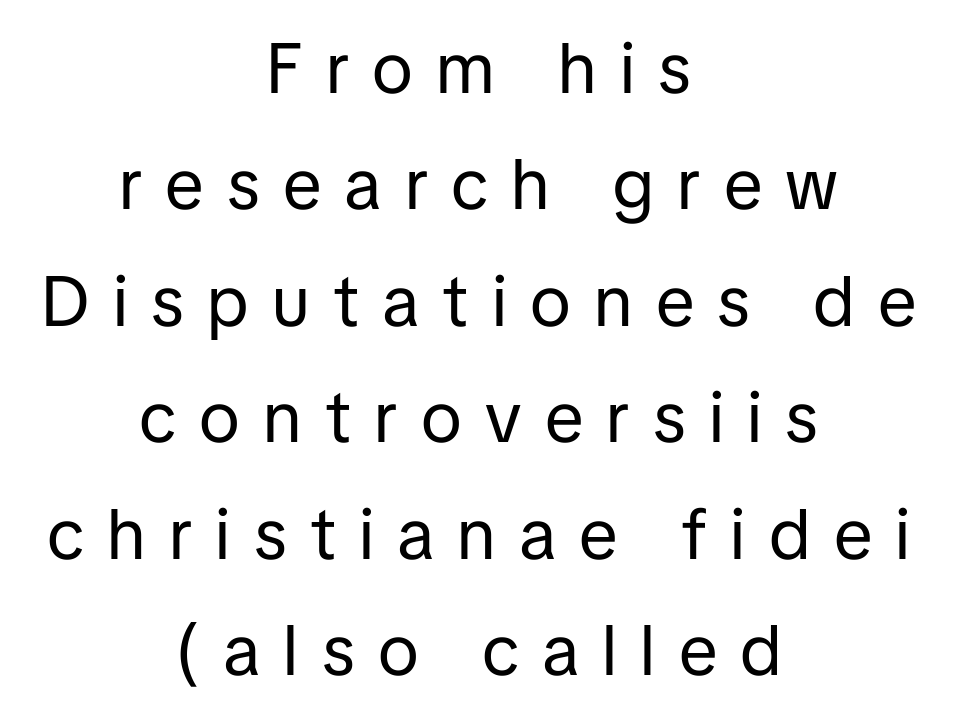
The image shows 71 px regular-weight sans-serif type, upright; set centered, normal line spacing (1.64x), unusually wide letter spacing (+0.33 em), not underlined; low stroke contrast and a medium x-height.
